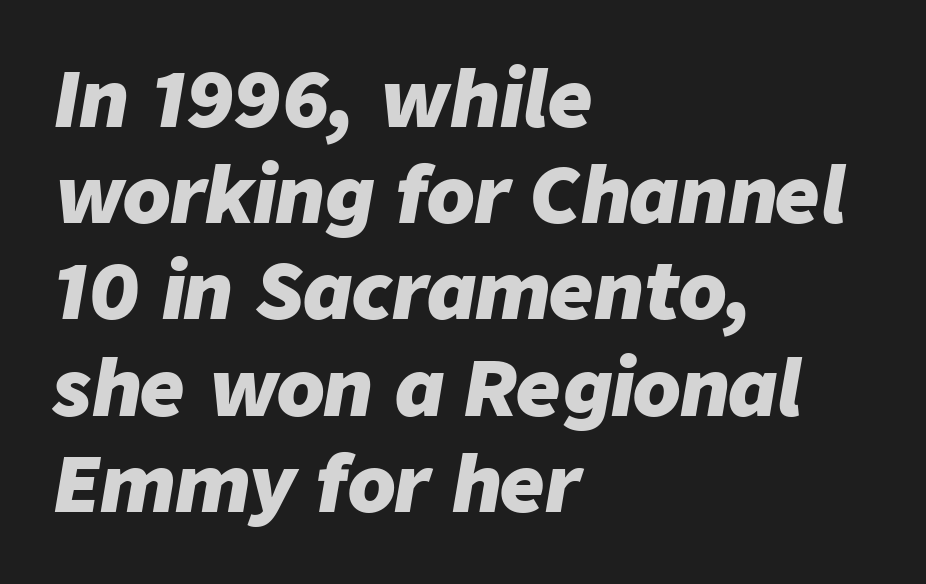
Q: Is the text bold? A: Yes.
Q: Is the text italic (slanted)? A: Yes, it leans right by about 9 degrees.
Q: Is the text underlined? A: No.
Q: How is the paragraph aligned? A: Left-aligned.
Q: Is the spacing between letters normal or unusually wide? A: Normal.
Q: Is the spacing between lines tight, normal or loose? A: Normal.
Q: Width (condensed, normal, or wide)? A: Normal.
Q: Stroke contrast? A: Low.
Q: x-height? A: Medium.
Q: Monospaced? A: No.
